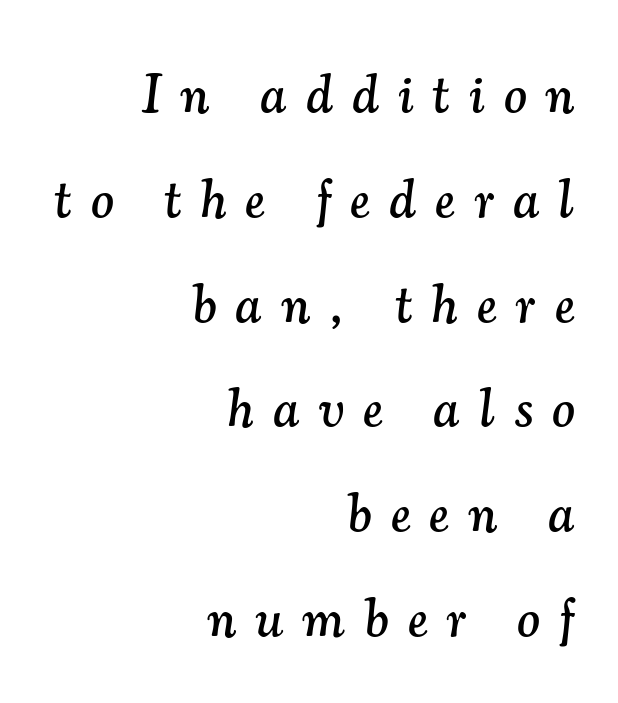
{"serif": "yes", "italic": "yes", "lean": "right", "slant_degrees": 7, "width": "normal", "stroke_contrast": "medium", "x_height": "small", "monospaced": "no", "underline": "no", "align": "right", "line_spacing": "loose", "line_spacing_ratio": 1.94, "letter_spacing": "wide", "letter_spacing_em": 0.36, "glyph_px": 54}
